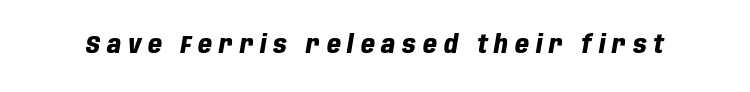
Q: Is the text bold? A: Yes.
Q: Is the text italic (slanted)? A: Yes, it leans right by about 10 degrees.
Q: Is the text underlined? A: No.
Q: Is the spacing between letters normal or unusually wide? A: Unusually wide.
